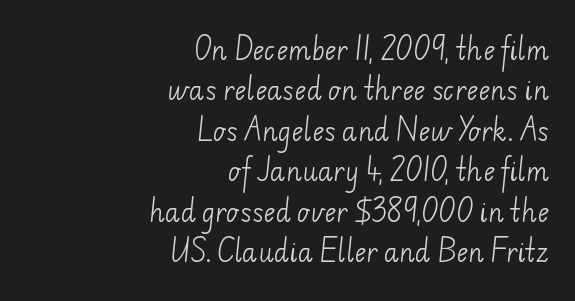
Q: Is the text bold? A: No.
Q: Is the text underlined? A: No.
Q: How is the paragraph aligned? A: Right-aligned.
Q: Is the spacing between letters normal or unusually wide? A: Normal.
Q: Is the spacing between lines tight, normal or loose? A: Normal.
